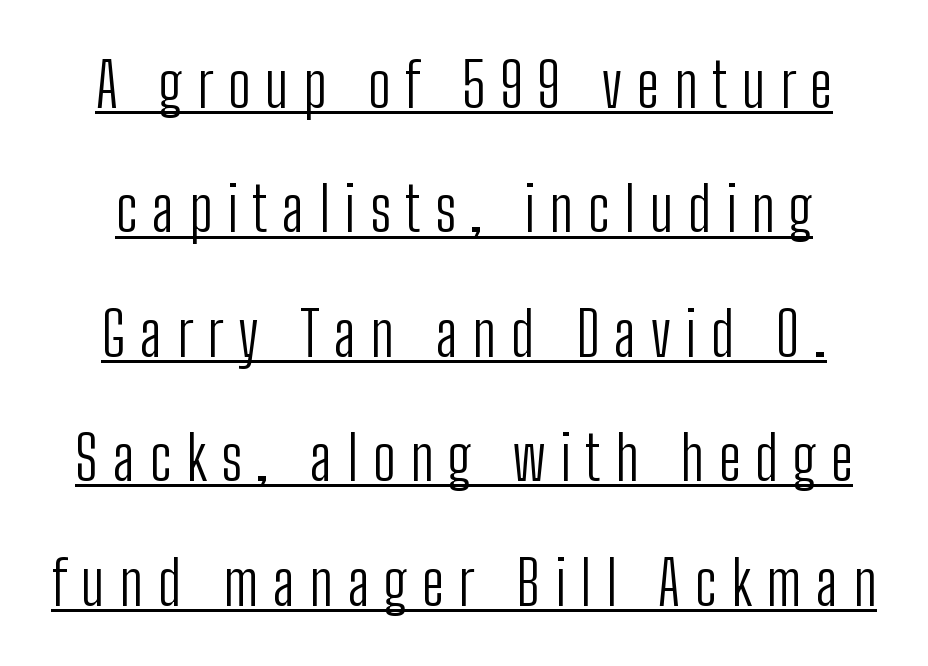
{"serif": "no", "italic": "no", "bold": "no", "weight": "light", "width": "condensed", "stroke_contrast": "low", "x_height": "medium", "monospaced": "no", "underline": "yes", "line_spacing": "loose", "line_spacing_ratio": 2.04, "letter_spacing": "wide", "letter_spacing_em": 0.24, "glyph_px": 61}
